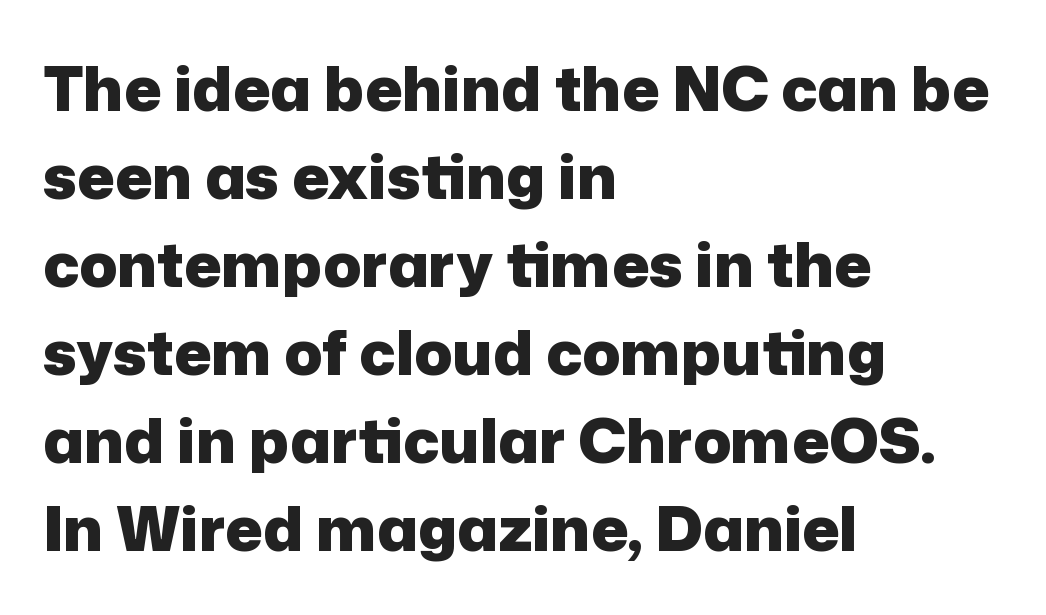
Q: Is the text bold? A: Yes.
Q: Is the text italic (slanted)? A: No, it is upright.
Q: Is the typeface a serif or a sans-serif typeface? A: Sans-serif.
Q: Is the text underlined? A: No.
Q: How is the paragraph aligned? A: Left-aligned.
Q: Is the spacing between letters normal or unusually wide? A: Normal.
Q: Is the spacing between lines tight, normal or loose? A: Normal.
Q: Width (condensed, normal, or wide)? A: Normal.
Q: Stroke contrast? A: Low.
Q: x-height? A: Medium.
Q: Monospaced? A: No.
